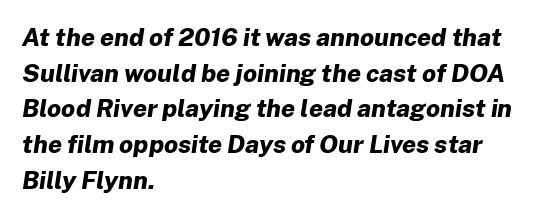
Q: Is the text bold? A: Yes.
Q: Is the text italic (slanted)? A: Yes, it leans right by about 8 degrees.
Q: Is the text underlined? A: No.
Q: How is the paragraph aligned? A: Left-aligned.
Q: Is the spacing between letters normal or unusually wide? A: Normal.
Q: Is the spacing between lines tight, normal or loose? A: Normal.
